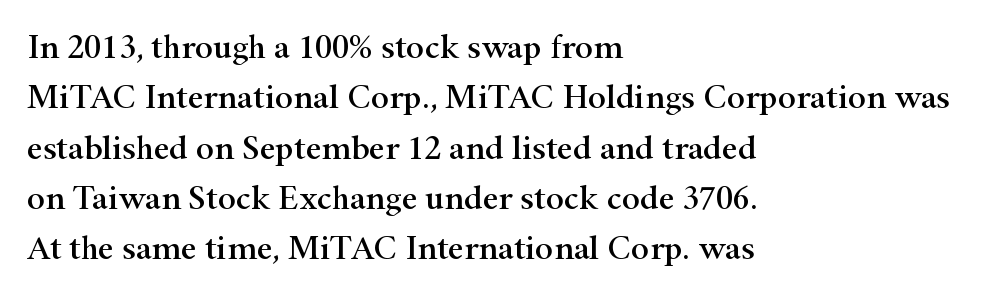
{"serif": "yes", "italic": "no", "width": "wide", "stroke_contrast": "high", "x_height": "small", "monospaced": "no", "underline": "no", "align": "left", "line_spacing": "normal", "line_spacing_ratio": 1.48, "letter_spacing": "normal", "letter_spacing_em": 0.0, "glyph_px": 34}
